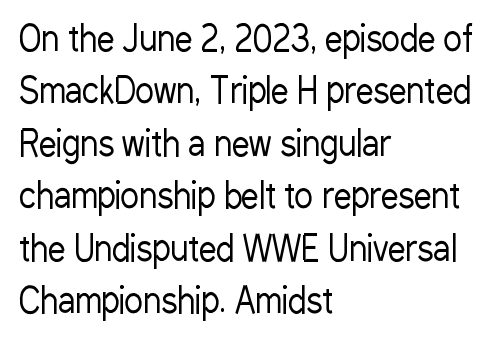
Q: Is the text bold? A: No.
Q: Is the text italic (slanted)? A: No, it is upright.
Q: Is the typeface a serif or a sans-serif typeface? A: Sans-serif.
Q: Is the text underlined? A: No.
Q: How is the paragraph aligned? A: Left-aligned.
Q: Is the spacing between letters normal or unusually wide? A: Normal.
Q: Is the spacing between lines tight, normal or loose? A: Normal.
Q: Width (condensed, normal, or wide)? A: Condensed.
Q: Stroke contrast? A: Low.
Q: x-height? A: Medium.
Q: Monospaced? A: No.
